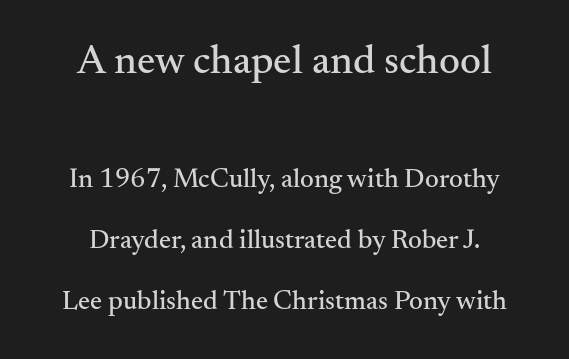
The image shows 41 px serif type, upright; set loose line spacing (2.25x), normal letter spacing, not underlined; the first (top) block is 1.52x larger; medium stroke contrast and a small x-height.
